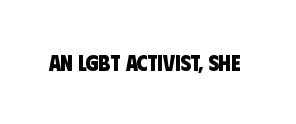
{"bold": "yes", "underline": "no", "letter_spacing": "normal", "letter_spacing_em": 0.0, "glyph_px": 22}
